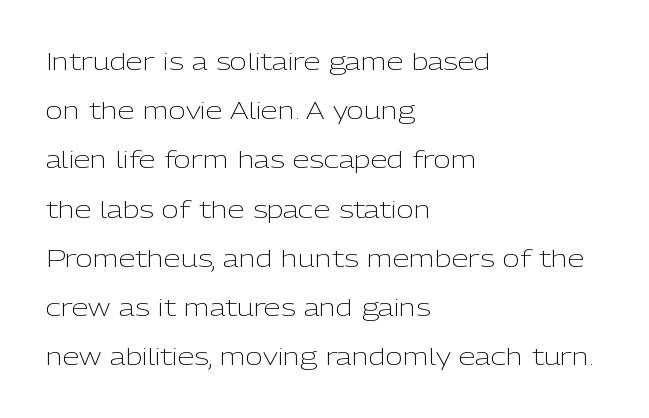
{"italic": "no", "bold": "no", "underline": "no", "align": "left", "line_spacing": "loose", "line_spacing_ratio": 2.05, "letter_spacing": "normal", "letter_spacing_em": 0.0, "glyph_px": 24}
